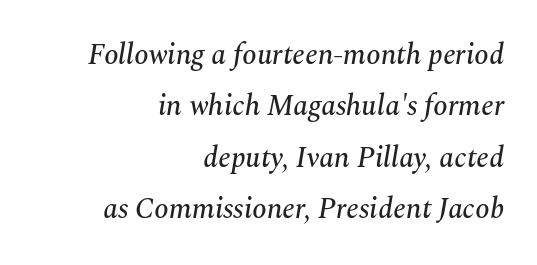
{"serif": "yes", "italic": "yes", "lean": "right", "slant_degrees": 10, "width": "normal", "stroke_contrast": "medium", "x_height": "medium", "monospaced": "no", "underline": "no", "align": "right", "line_spacing_ratio": 1.77, "letter_spacing": "normal", "letter_spacing_em": 0.0, "glyph_px": 29}
